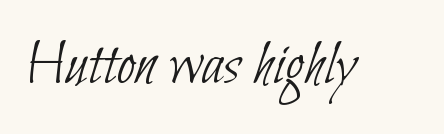
{"serif": "no", "bold": "no", "weight": "thin", "width": "condensed", "stroke_contrast": "low", "x_height": "small", "monospaced": "no", "underline": "no", "letter_spacing": "normal", "letter_spacing_em": 0.0, "glyph_px": 66}
